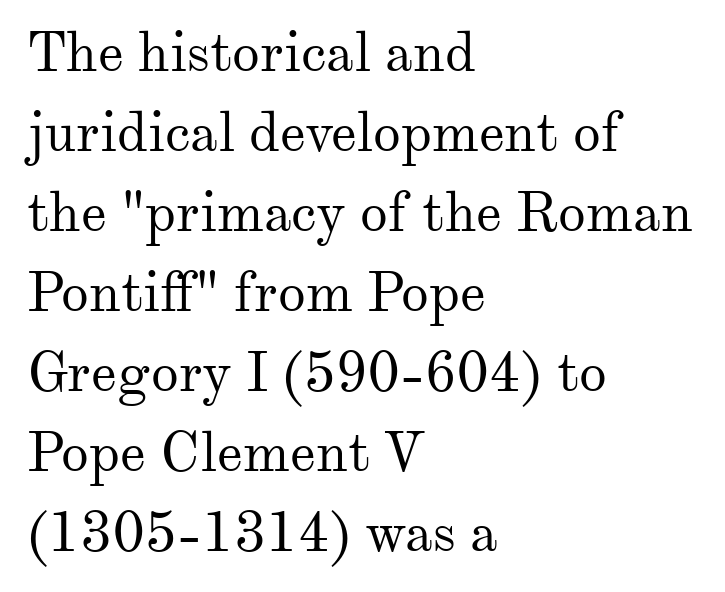
Q: Is the text bold? A: No.
Q: Is the text italic (slanted)? A: No, it is upright.
Q: Is the typeface a serif or a sans-serif typeface? A: Serif.
Q: Is the text underlined? A: No.
Q: How is the paragraph aligned? A: Left-aligned.
Q: Is the spacing between letters normal or unusually wide? A: Normal.
Q: Is the spacing between lines tight, normal or loose? A: Normal.
Q: Width (condensed, normal, or wide)? A: Normal.
Q: Stroke contrast? A: Medium.
Q: x-height? A: Small.
Q: Monospaced? A: No.
